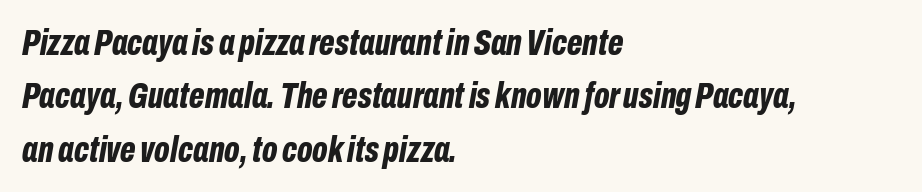
{"italic": "yes", "lean": "right", "slant_degrees": 10, "bold": "yes", "weight": "bold", "width": "condensed", "stroke_contrast": "low", "x_height": "medium", "monospaced": "no", "underline": "no", "align": "left", "line_spacing": "normal", "line_spacing_ratio": 1.44, "letter_spacing": "normal", "letter_spacing_em": 0.0, "glyph_px": 37}
